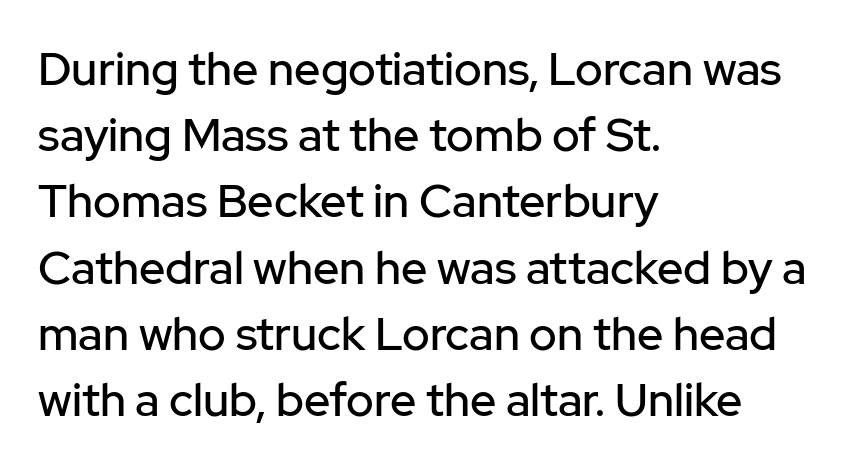
The image shows 46 px sans-serif type, upright; set left-aligned, normal line spacing (1.44x), normal letter spacing, not underlined; low stroke contrast and a medium x-height.
